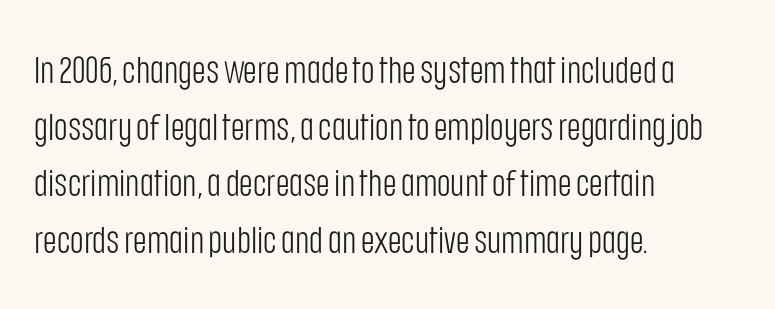
Q: Is the text bold? A: No.
Q: Is the text italic (slanted)? A: No, it is upright.
Q: Is the typeface a serif or a sans-serif typeface? A: Sans-serif.
Q: Is the text underlined? A: No.
Q: How is the paragraph aligned? A: Left-aligned.
Q: Is the spacing between letters normal or unusually wide? A: Normal.
Q: Is the spacing between lines tight, normal or loose? A: Normal.
Q: Width (condensed, normal, or wide)? A: Condensed.
Q: Stroke contrast? A: Low.
Q: x-height? A: Large.
Q: Monospaced? A: No.
